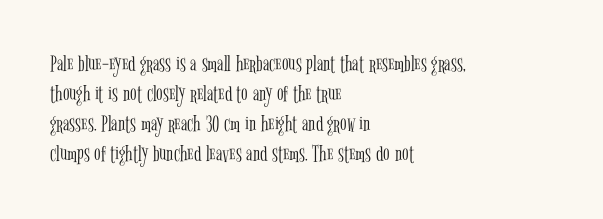
Q: Is the text bold? A: No.
Q: Is the text italic (slanted)? A: No, it is upright.
Q: Is the text underlined? A: No.
Q: How is the paragraph aligned? A: Left-aligned.
Q: Is the spacing between letters normal or unusually wide? A: Normal.
Q: Is the spacing between lines tight, normal or loose? A: Normal.
